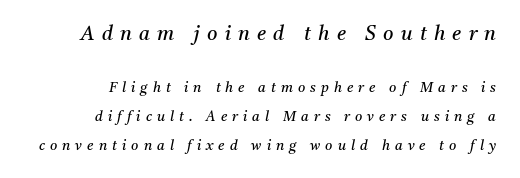
The rendering anchors every line to the right-hand side. The face used here has a pronounced slope to its letters. Typesetter's note — upper block bumped up in size, lower block left smaller. Rows of type keep a wide berth in the vertical direction.
